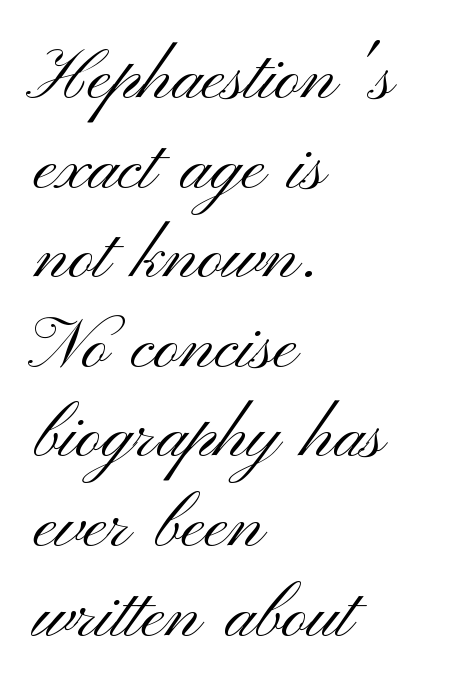
The image shows 70 px light, wide sans-serif type; set left-aligned, normal line spacing (1.28x), normal letter spacing, not underlined; medium stroke contrast and a small x-height.
